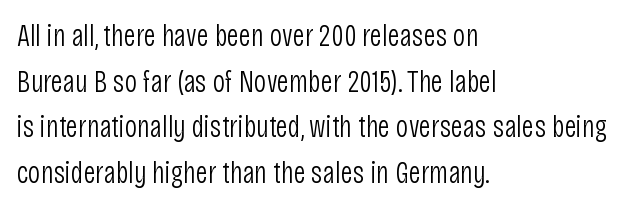
If you drew a line through each stem, it would be perfectly vertical. The typesetting does not lean heavy: it is not bold. Tracking value appears to be zero — textbook default spacing. The letters advance in unequal steps, a hallmark of proportional type. To sum up the face: it is a sans, with no serifs. A classic flush-left, rag-right setting is used for this passage.
